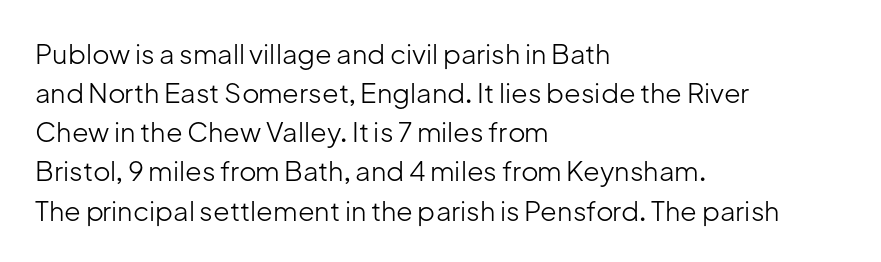
The image shows 27 px text type, upright; set left-aligned, normal line spacing (1.45x), normal letter spacing, not underlined.
